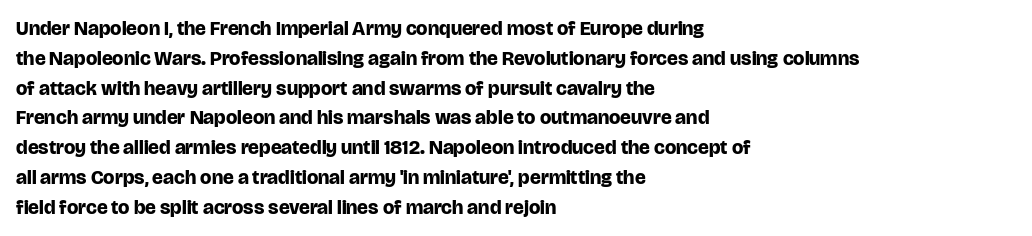
The image shows 20 px bold type, upright; set left-aligned, normal line spacing (1.49x), normal letter spacing, not underlined.
